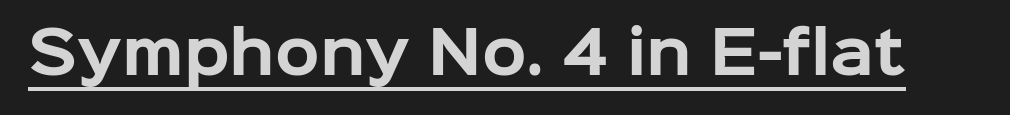
Q: Is the text bold? A: Yes.
Q: Is the text italic (slanted)? A: No, it is upright.
Q: Is the typeface a serif or a sans-serif typeface? A: Sans-serif.
Q: Is the text underlined? A: Yes.
Q: Is the spacing between letters normal or unusually wide? A: Normal.
Q: Width (condensed, normal, or wide)? A: Normal.
Q: Stroke contrast? A: Low.
Q: x-height? A: Medium.
Q: Monospaced? A: No.
